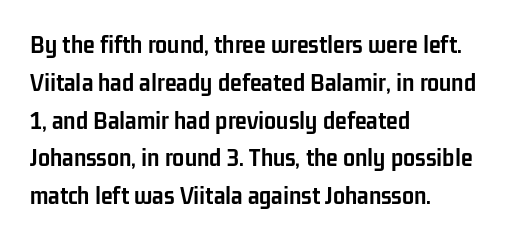
{"italic": "no", "bold": "yes", "underline": "no", "align": "left", "line_spacing": "normal", "line_spacing_ratio": 1.4, "letter_spacing": "normal", "letter_spacing_em": 0.0, "glyph_px": 27}
